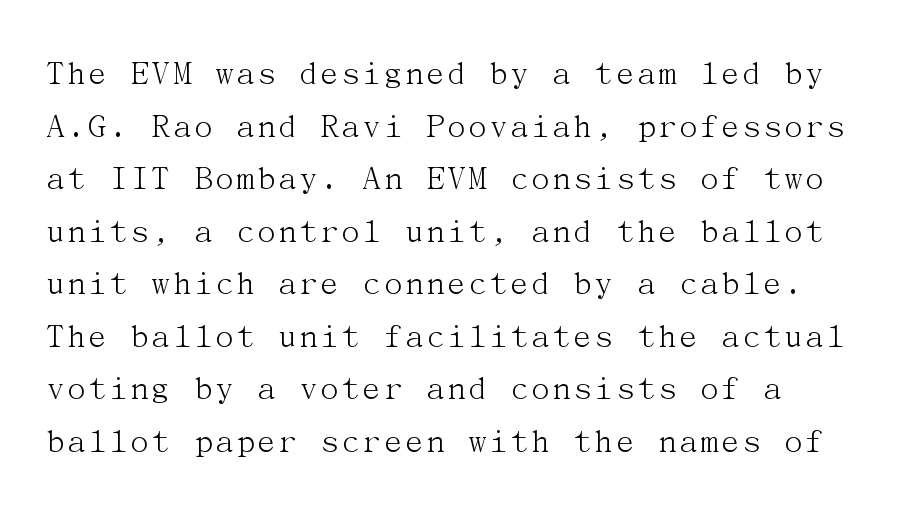
The image shows 36 px light serif type, upright; set normal line spacing (1.46x), normal letter spacing, not underlined; medium stroke contrast and a medium x-height.
